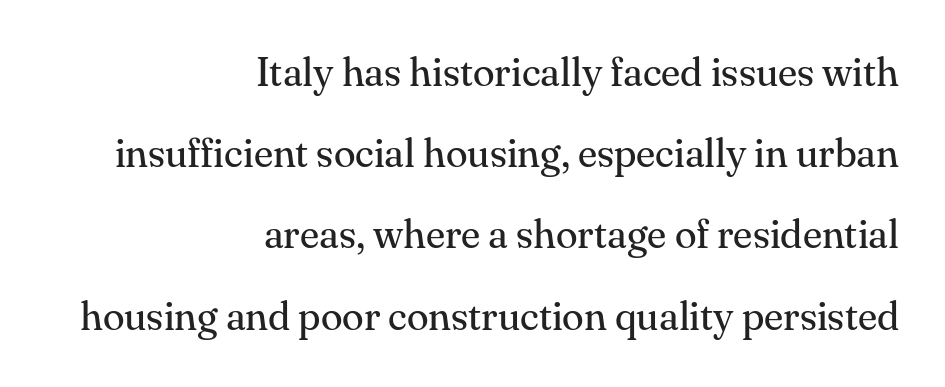
Q: Is the text bold? A: No.
Q: Is the text italic (slanted)? A: No, it is upright.
Q: Is the typeface a serif or a sans-serif typeface? A: Serif.
Q: Is the text underlined? A: No.
Q: How is the paragraph aligned? A: Right-aligned.
Q: Is the spacing between letters normal or unusually wide? A: Normal.
Q: Is the spacing between lines tight, normal or loose? A: Loose.
Q: Width (condensed, normal, or wide)? A: Normal.
Q: Stroke contrast? A: Medium.
Q: x-height? A: Small.
Q: Monospaced? A: No.
